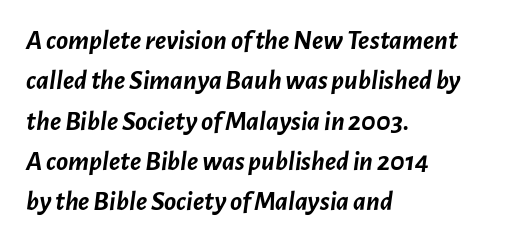
{"italic": "yes", "lean": "right", "slant_degrees": 7, "bold": "yes", "weight": "semibold", "width": "normal", "stroke_contrast": "low", "x_height": "medium", "monospaced": "no", "underline": "no", "align": "left", "line_spacing": "normal", "line_spacing_ratio": 1.44, "letter_spacing": "normal", "letter_spacing_em": 0.0, "glyph_px": 28}
